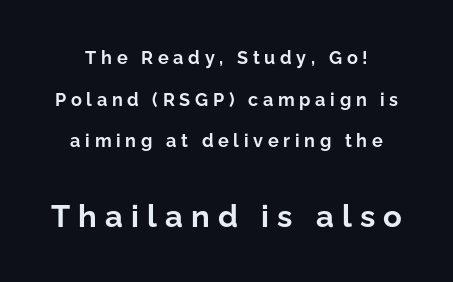
{"serif": "no", "italic": "no", "bold": "yes", "weight": "bold", "width": "normal", "stroke_contrast": "low", "x_height": "medium", "monospaced": "no", "underline": "no", "line_spacing": "loose", "line_spacing_ratio": 2.31, "letter_spacing": "wide", "letter_spacing_em": 0.26, "larger_block": "second", "size_ratio": 1.72, "glyph_px": 31}
